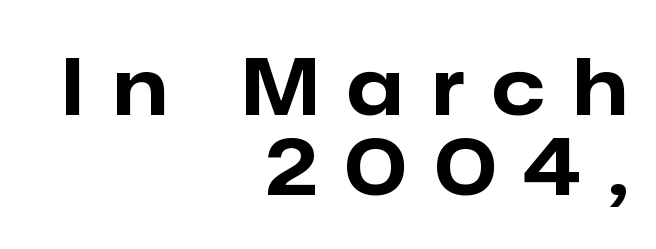
Q: Is the text bold? A: Yes.
Q: Is the text italic (slanted)? A: No, it is upright.
Q: Is the typeface a serif or a sans-serif typeface? A: Sans-serif.
Q: Is the text underlined? A: No.
Q: How is the paragraph aligned? A: Right-aligned.
Q: Is the spacing between letters normal or unusually wide? A: Unusually wide.
Q: Is the spacing between lines tight, normal or loose? A: Tight.
Q: Width (condensed, normal, or wide)? A: Normal.
Q: Stroke contrast? A: Low.
Q: x-height? A: Medium.
Q: Monospaced? A: No.
